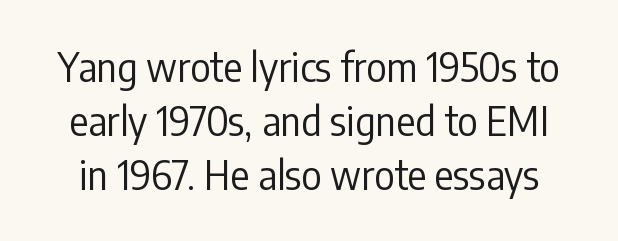
The image shows 39 px regular-weight, condensed sans-serif type, upright; set normal line spacing (1.39x), normal letter spacing, not underlined; low stroke contrast and a medium x-height.
